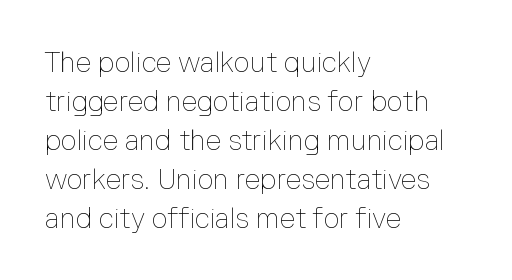
Q: Is the text bold? A: No.
Q: Is the text italic (slanted)? A: No, it is upright.
Q: Is the text underlined? A: No.
Q: How is the paragraph aligned? A: Left-aligned.
Q: Is the spacing between letters normal or unusually wide? A: Normal.
Q: Is the spacing between lines tight, normal or loose? A: Normal.
Q: Width (condensed, normal, or wide)? A: Normal.
Q: Stroke contrast? A: Low.
Q: x-height? A: Medium.
Q: Monospaced? A: No.
